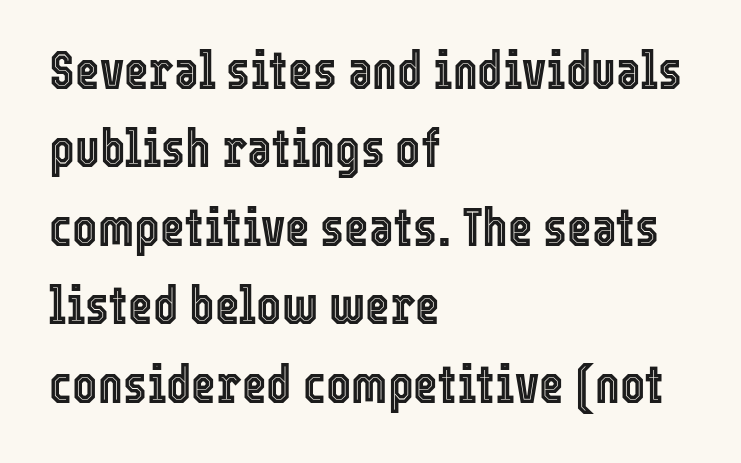
Character widths vary here, with narrow letters taking less room than wide ones. The paragraph has a hard left edge and a soft right edge. Check the space under the baseline: it is left empty. Characters remain perfectly vertical along every line. In terms of letterspacing, this is plain default setting. The designer left line spacing at the default.
